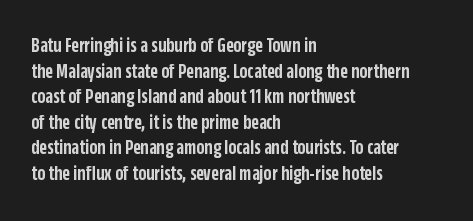
Nobody drew a line under any word here. The letters stand straight up with perfectly vertical stems. Emphasis by weight is partial: semibold. Nobody touched the tracking dial on this one. Compared with a centered layout, this one pins lines to the left instead.
